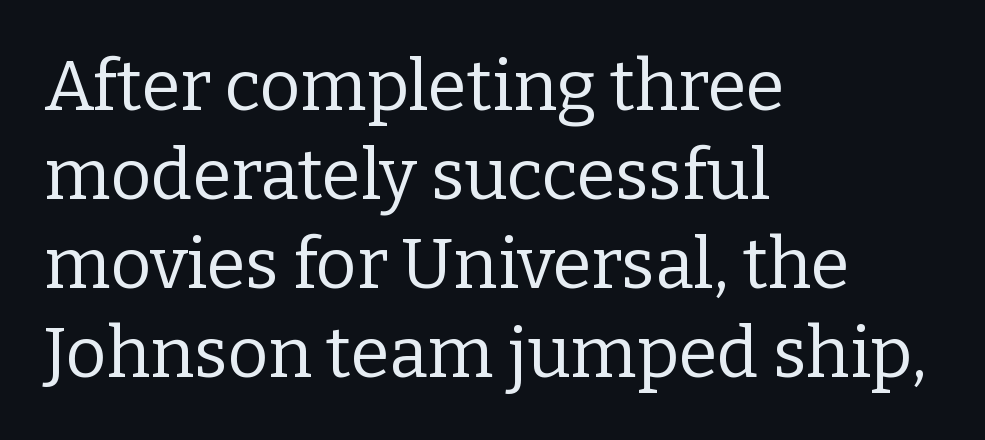
Students, observe: this is what conventionally led text looks like. The letterforms sit shoulder to shoulder at normal distance. Only glyphs here, with clear space below each row. Note the varied advance widths — an 'i' is clearly narrower than an 'm'. Serifs: yes, visible at the terminals of the letterforms. Stems and bowls with no extra thickness — not bold.
